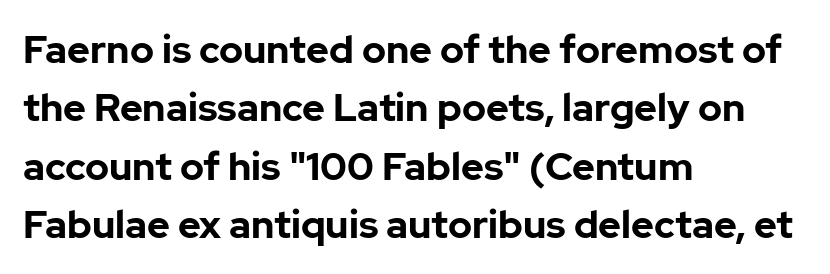
In terms of leading, this rendering sits right in the middle. The type sits square on the baseline with zero lean. A sans-serif font was chosen for this passage. Teacher's note: observe the even left margin — that is flush-left alignment. This sample uses plain, unmodified letter spacing. This sample has the flowing, uneven cadence of proportional lettering.
